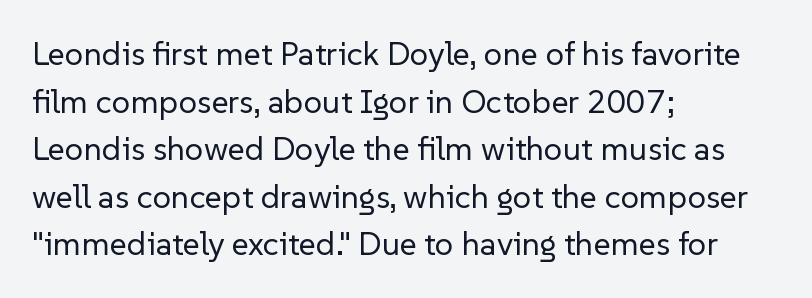
The image shows 33 px regular-weight sans-serif type, upright; set left-aligned, normal line spacing (1.44x), normal letter spacing, not underlined; low stroke contrast and a medium x-height.
